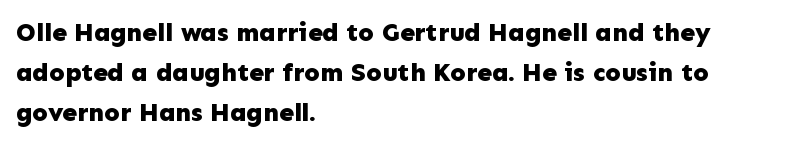
{"italic": "no", "bold": "yes", "underline": "no", "align": "left", "line_spacing": "normal", "line_spacing_ratio": 1.54, "letter_spacing": "normal", "letter_spacing_em": 0.0, "glyph_px": 26}
